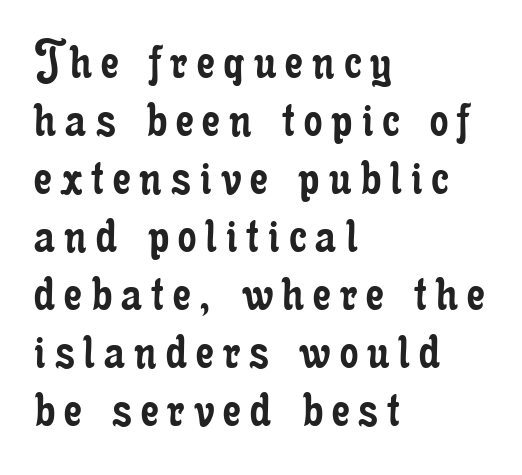
Q: Is the text bold? A: No.
Q: Is the text italic (slanted)? A: No, it is upright.
Q: Is the typeface a serif or a sans-serif typeface? A: Serif.
Q: Is the text underlined? A: No.
Q: How is the paragraph aligned? A: Left-aligned.
Q: Is the spacing between lines tight, normal or loose? A: Tight.
Q: Width (condensed, normal, or wide)? A: Condensed.
Q: Stroke contrast? A: Low.
Q: x-height? A: Small.
Q: Monospaced? A: No.
